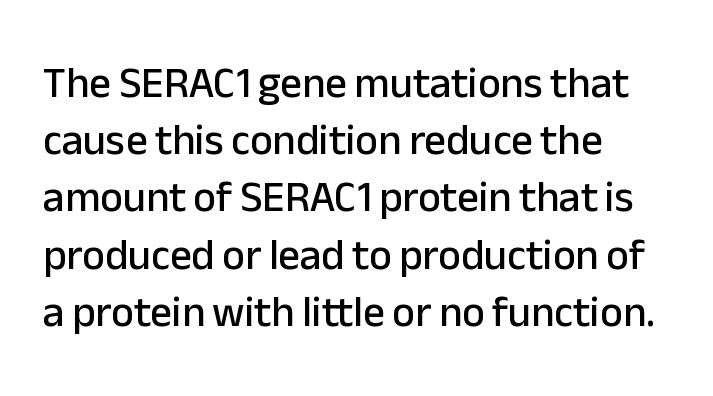
The image shows 43 px sans-serif type, upright; set left-aligned, normal line spacing (1.33x), normal letter spacing, not underlined; low stroke contrast and a medium x-height.
